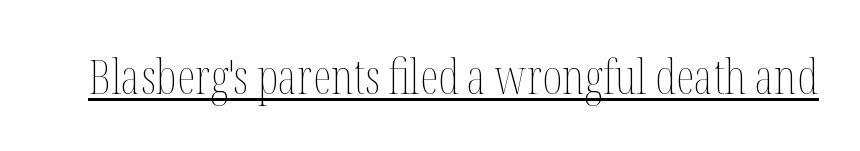
{"italic": "no", "bold": "no", "weight": "thin", "width": "condensed", "stroke_contrast": "medium", "x_height": "medium", "monospaced": "no", "underline": "yes", "letter_spacing": "normal", "letter_spacing_em": 0.0, "glyph_px": 48}
